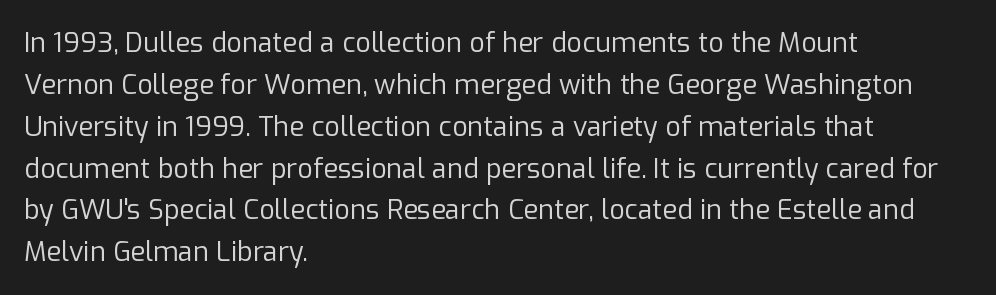
Anything drawn beneath the words? Only blank space. Each word holds together tightly as a unit, with standard inter-letter gaps. Each stroke keeps to a modest, everyday thickness or less. Normally led — the rows are evenly, conventionally spaced. In CSS terms this would be text-align: left. Does the lettering tilt? It doesn't — this is upright.
